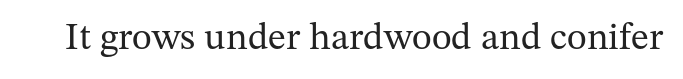
The image shows 38 px regular-weight serif type, upright; set normal letter spacing, not underlined; medium stroke contrast and a medium x-height.
